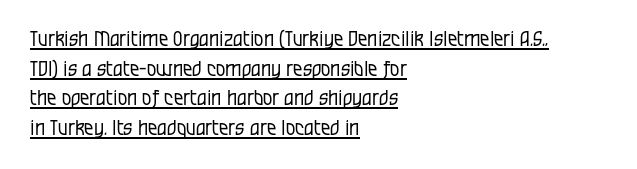
{"italic": "no", "bold": "no", "underline": "yes", "align": "left", "line_spacing": "normal", "line_spacing_ratio": 1.41, "letter_spacing": "normal", "letter_spacing_em": 0.0, "glyph_px": 21}
